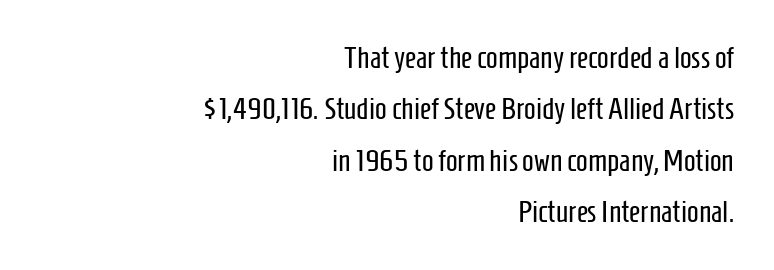
Q: Is the text bold? A: No.
Q: Is the text italic (slanted)? A: No, it is upright.
Q: Is the typeface a serif or a sans-serif typeface? A: Sans-serif.
Q: Is the text underlined? A: No.
Q: How is the paragraph aligned? A: Right-aligned.
Q: Is the spacing between letters normal or unusually wide? A: Normal.
Q: Is the spacing between lines tight, normal or loose? A: Normal.
Q: Width (condensed, normal, or wide)? A: Condensed.
Q: Stroke contrast? A: Low.
Q: x-height? A: Medium.
Q: Monospaced? A: No.
